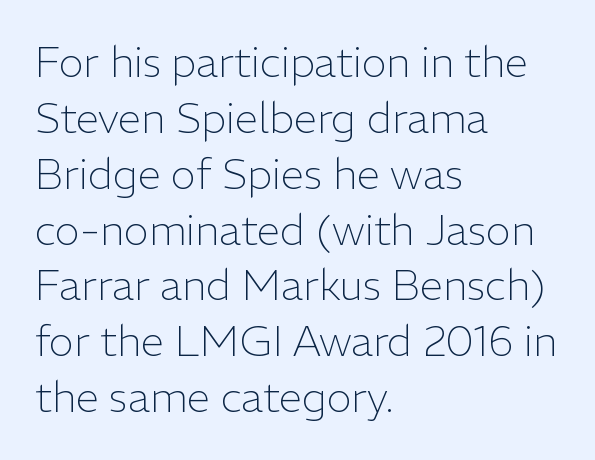
{"serif": "no", "italic": "no", "bold": "no", "weight": "light", "width": "normal", "stroke_contrast": "low", "x_height": "medium", "monospaced": "no", "underline": "no", "align": "left", "line_spacing": "normal", "line_spacing_ratio": 1.33, "letter_spacing": "normal", "letter_spacing_em": 0.0, "glyph_px": 42}
